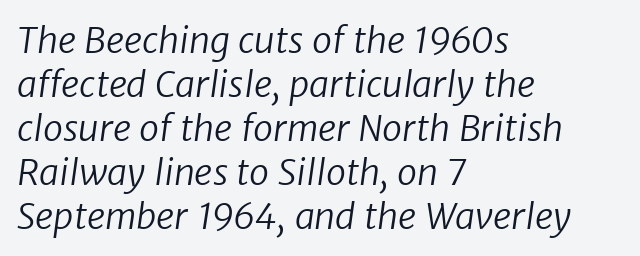
The horizontal fit of the characters is conventional and even. In CSS terms this would be text-align: left. The glyphs in this specimen are sans serif. The weight would be labelled regular, book, light, or lighter still.
